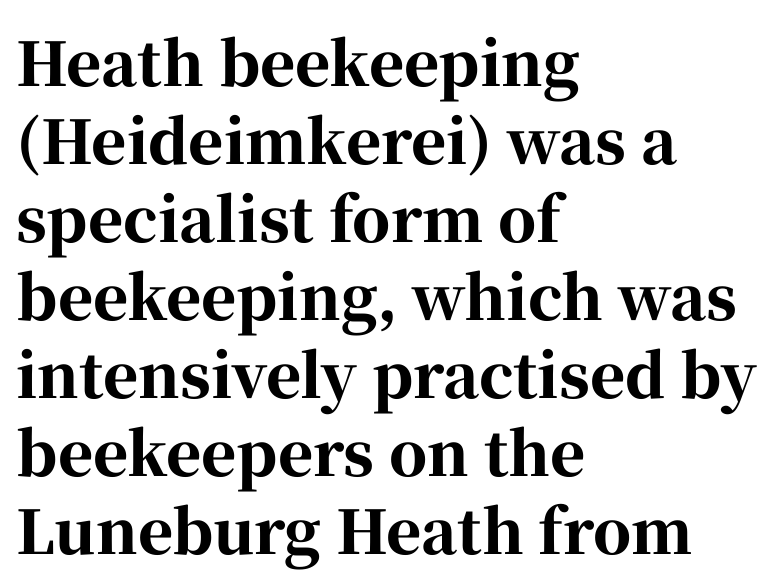
{"serif": "yes", "italic": "no", "bold": "yes", "weight": "bold", "width": "normal", "stroke_contrast": "high", "x_height": "medium", "monospaced": "no", "underline": "no", "align": "left", "line_spacing": "normal", "line_spacing_ratio": 1.3, "letter_spacing": "normal", "letter_spacing_em": 0.0, "glyph_px": 60}
